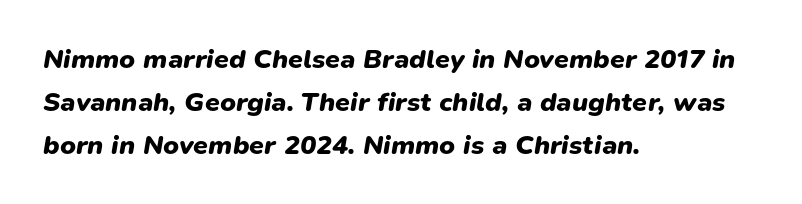
Q: Is the text bold? A: Yes.
Q: Is the text italic (slanted)? A: Yes, it leans right by about 9 degrees.
Q: Is the text underlined? A: No.
Q: How is the paragraph aligned? A: Left-aligned.
Q: Is the spacing between letters normal or unusually wide? A: Normal.
Q: Is the spacing between lines tight, normal or loose? A: Normal.
